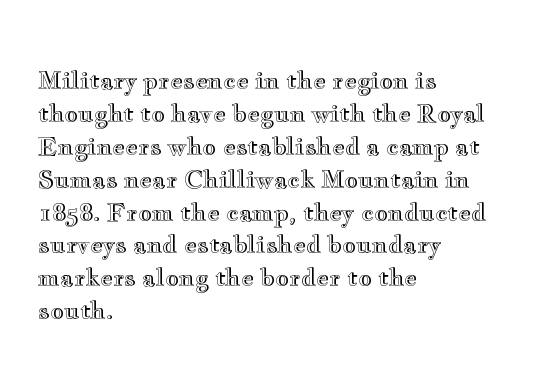
Q: Is the text italic (slanted)? A: No, it is upright.
Q: Is the text underlined? A: No.
Q: How is the paragraph aligned? A: Left-aligned.
Q: Is the spacing between letters normal or unusually wide? A: Normal.
Q: Is the spacing between lines tight, normal or loose? A: Normal.
